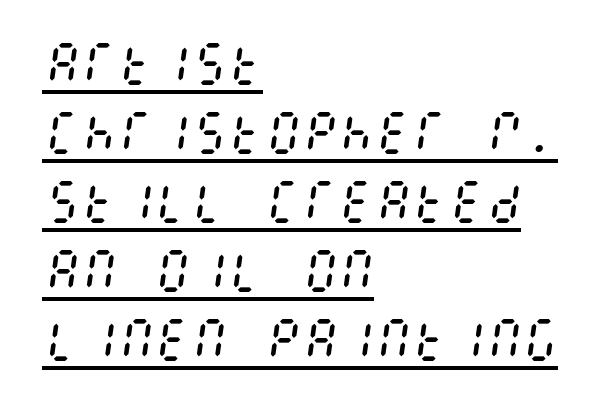
No heavy texture on the line: the type isn't bold. Each line starts at the same left margin while the right side varies. Observe the ordinary spacing: letters are neighbours, not strangers. The rendering uses the underline text-decoration. The rows are spaced the way most documents space them. The passage shown leans; its letterforms are oblique.
